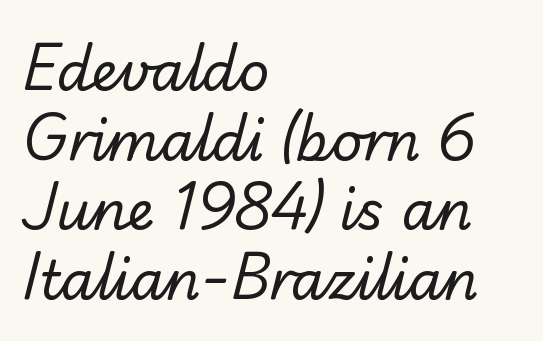
Visually the block forms a straight wall on the left and a jagged coastline on the right. You can tell from the bare stems that sans-serif type was used. Proportional: the letters do not fall into vertical columns. Regarding leading, the lines here are spaced in the standard way. Here the glyphs are tracked normally, forming tight word shapes. Descenders hang freely into open space.
